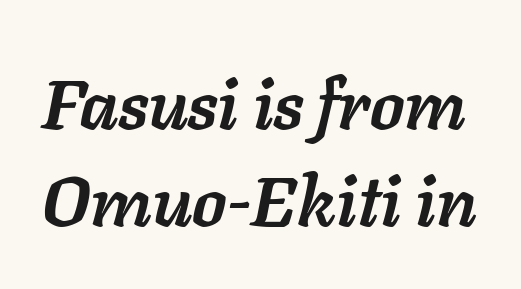
Each word holds together tightly as a unit, with standard inter-letter gaps. Descenders hang freely into open space. Slant detected: the letters are inclined. These lines carry a lot of weight — the face is fully bold. Varying glyph widths throughout — classic text-font behaviour. The rows are spaced the way most documents space them.
